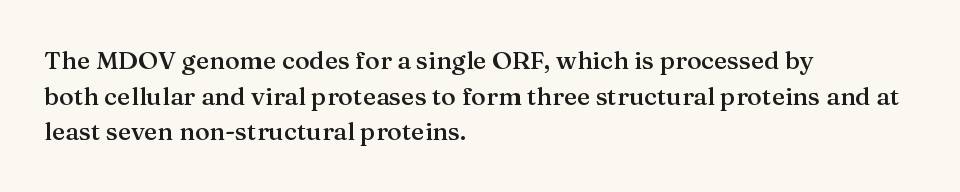
The vertical gap from one line to the next is medium. Which margin do the lines hug? The left one — the right edge is uneven. If you drew a line through each stem, it would be perfectly vertical. Has an underline been added? It has not.
